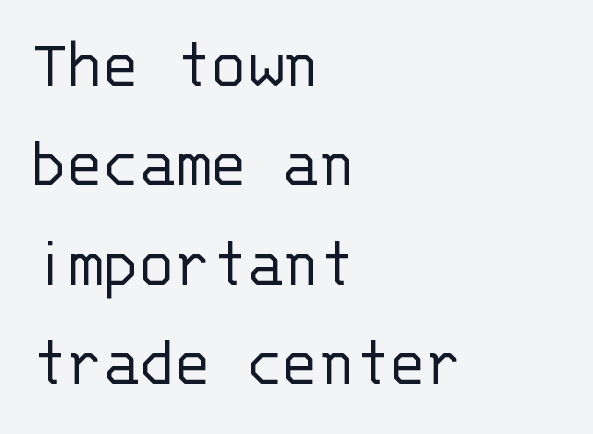
Q: Is the text bold? A: No.
Q: Is the text italic (slanted)? A: No, it is upright.
Q: Is the typeface a serif or a sans-serif typeface? A: Sans-serif.
Q: Is the text underlined? A: No.
Q: How is the paragraph aligned? A: Left-aligned.
Q: Is the spacing between letters normal or unusually wide? A: Normal.
Q: Is the spacing between lines tight, normal or loose? A: Normal.
Q: Width (condensed, normal, or wide)? A: Normal.
Q: Stroke contrast? A: Low.
Q: x-height? A: Large.
Q: Monospaced? A: Yes.
